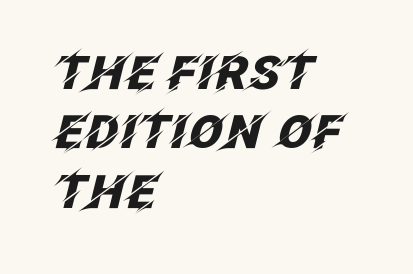
The face used here is proportionally spaced, like ordinary book or web type. Each new line begins a customary step beneath the previous one. Plenty of ink on the page — the face is bold. Characters are canted at an angle relative to the baseline's perpendicular. Quick note: underline off.
